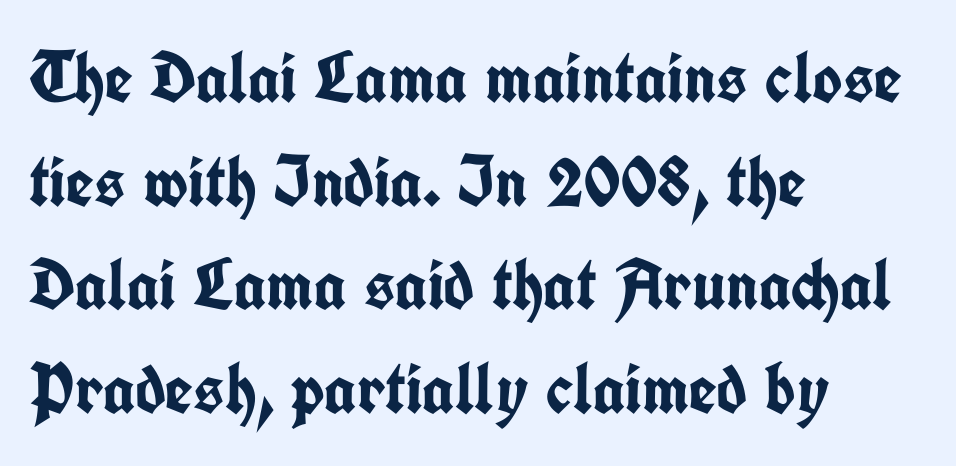
The image shows 72 px semibold, condensed sans-serif type, upright; set left-aligned, normal line spacing (1.44x), normal letter spacing, not underlined; low stroke contrast and a medium x-height.
